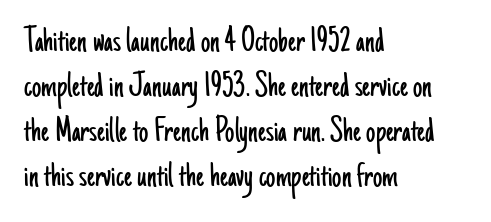
{"serif": "no", "italic": "no", "bold": "no", "weight": "light", "width": "condensed", "stroke_contrast": "low", "x_height": "small", "monospaced": "no", "underline": "no", "align": "left", "line_spacing_ratio": 1.22, "letter_spacing": "normal", "letter_spacing_em": 0.0, "glyph_px": 37}
